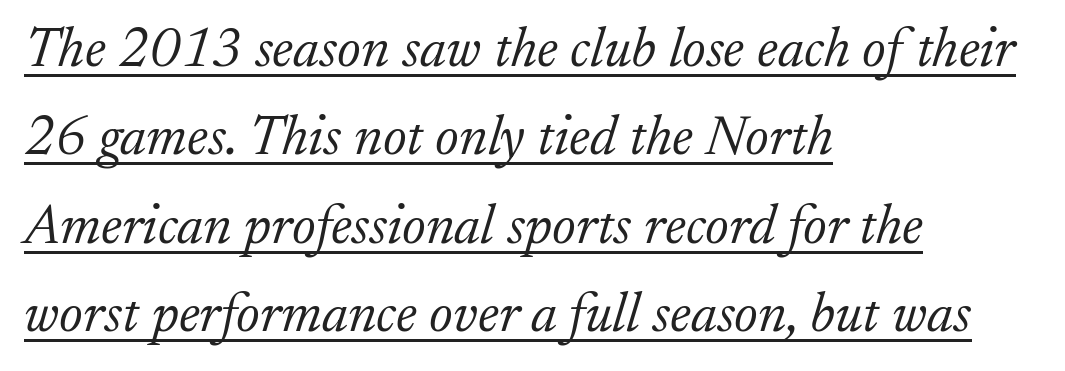
The rendering shows small feet on the letterforms — a serif design. The strokes carry an ordinary text weight at most. The rendering uses natural spacing where letterforms have individual widths. Honestly, the underline is the first thing you notice here. Quick note: interline space is typical. If you drew a ruler down the left edge, every line would touch it.
